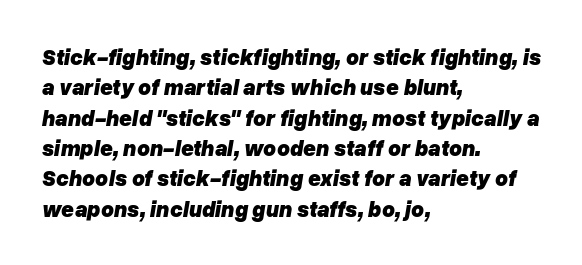
Q: Is the text bold? A: Yes.
Q: Is the text italic (slanted)? A: Yes, it leans right by about 10 degrees.
Q: Is the text underlined? A: No.
Q: How is the paragraph aligned? A: Left-aligned.
Q: Is the spacing between letters normal or unusually wide? A: Normal.
Q: Is the spacing between lines tight, normal or loose? A: Normal.
